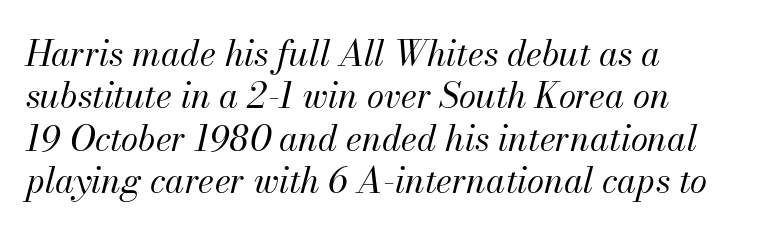
The image shows 35 px regular-weight type, italic (leaning right); set left-aligned, line spacing 1.21x, normal letter spacing, not underlined; medium stroke contrast and a small x-height.
